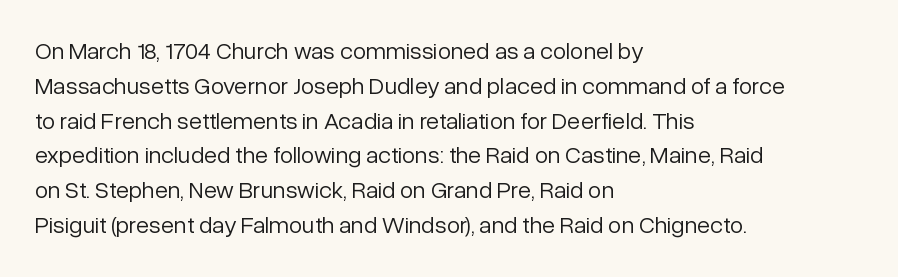
{"italic": "no", "bold": "no", "underline": "no", "align": "left", "line_spacing": "normal", "line_spacing_ratio": 1.45, "letter_spacing": "normal", "letter_spacing_em": 0.0, "glyph_px": 24}
